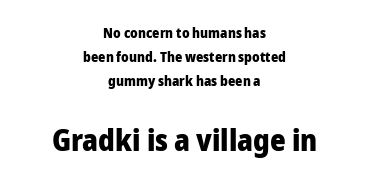
Q: Is the text bold? A: Yes.
Q: Is the text italic (slanted)? A: No, it is upright.
Q: Is the typeface a serif or a sans-serif typeface? A: Sans-serif.
Q: Is the text underlined? A: No.
Q: How is the paragraph aligned? A: Centered.
Q: Is the spacing between letters normal or unusually wide? A: Normal.
Q: Which block of text is set in a larger size, the first (top) or the second (bottom)? A: The second (bottom) one.
Q: Width (condensed, normal, or wide)? A: Normal.
Q: Stroke contrast? A: Low.
Q: x-height? A: Medium.
Q: Monospaced? A: No.
